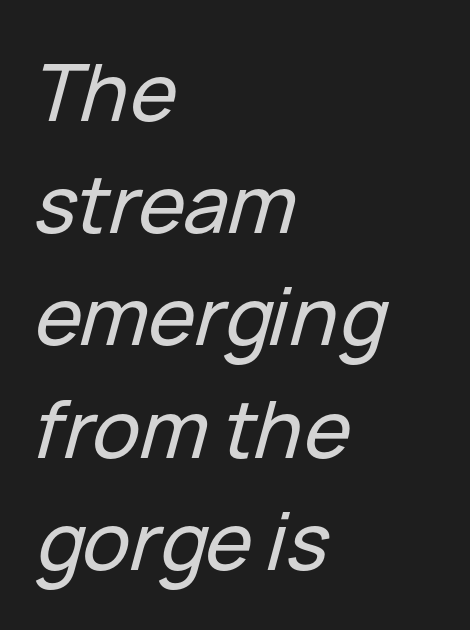
Q: Is the text italic (slanted)? A: Yes, it leans right by about 15 degrees.
Q: Is the text underlined? A: No.
Q: How is the paragraph aligned? A: Left-aligned.
Q: Is the spacing between letters normal or unusually wide? A: Normal.
Q: Is the spacing between lines tight, normal or loose? A: Normal.
Q: Width (condensed, normal, or wide)? A: Normal.
Q: Stroke contrast? A: Low.
Q: x-height? A: Medium.
Q: Monospaced? A: No.
